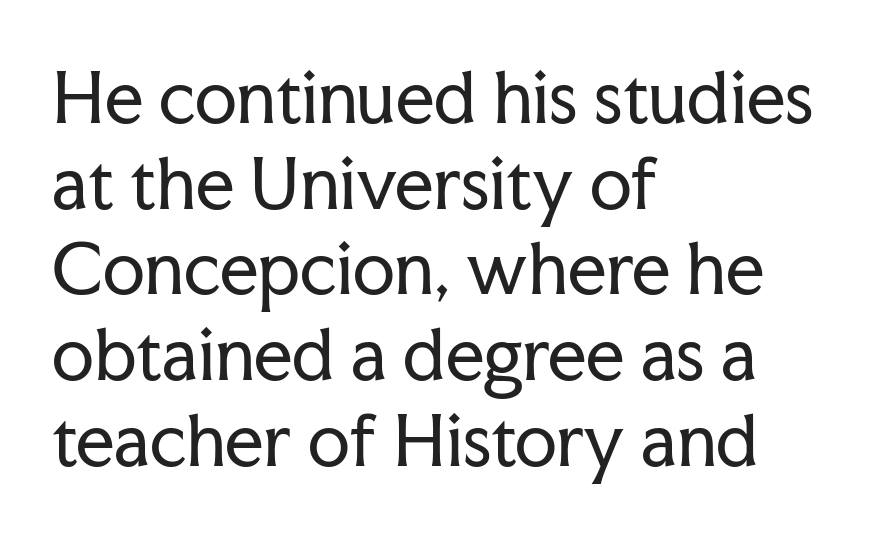
The image shows 68 px regular-weight serif type, upright; set left-aligned, normal line spacing (1.26x), normal letter spacing, not underlined; low stroke contrast and a medium x-height.
